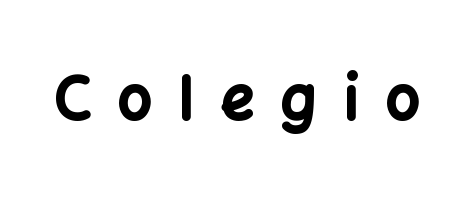
{"serif": "no", "italic": "no", "bold": "yes", "weight": "bold", "width": "normal", "stroke_contrast": "low", "x_height": "medium", "monospaced": "no", "underline": "no", "letter_spacing": "wide", "letter_spacing_em": 0.46, "glyph_px": 59}
